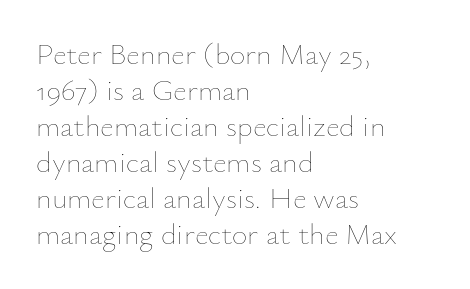
Typeset ragged right — the left edge is the straight one. Between one letter and the next there's only the usual sliver of space. Do the characters align in a grid? No, the font is proportional. The baseline area is clear. Style check: upright. Is the type heavy? It reads as light-to-regular instead.
